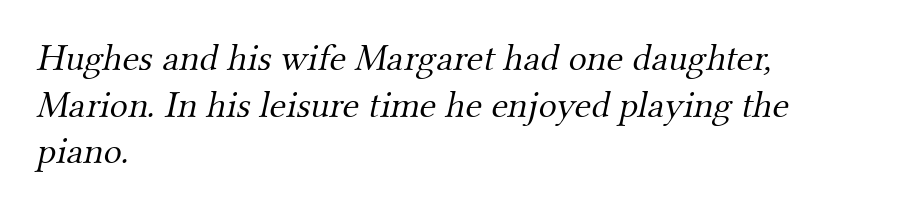
The image shows 38 px light serif type; set left-aligned, line spacing 1.23x, normal letter spacing, not underlined; medium stroke contrast and a small x-height.
